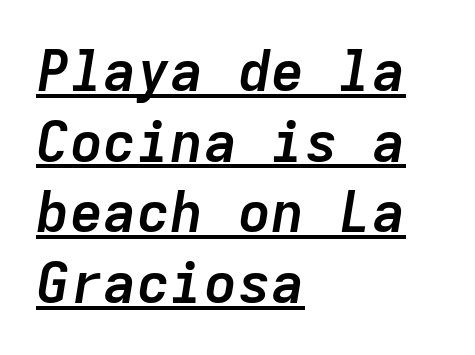
Spacing verdict: monospaced, one width for all characters. How heavy is the stroke? Heavy — this is a bold. The lines are quadded left. Glyph-to-glyph distance matches everyday printed text. Summary of vertical rhythm: regular, with standard interline spacing.
